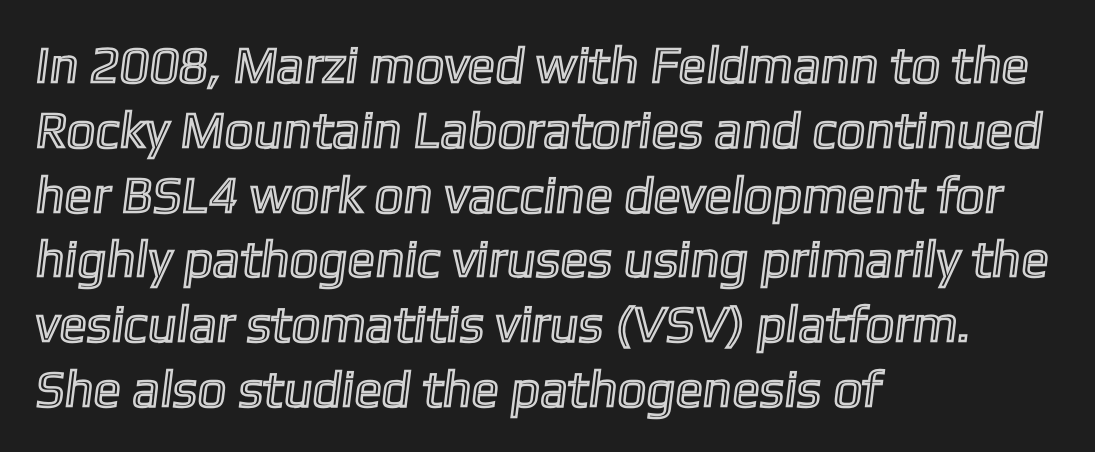
The image shows 51 px text type; set left-aligned, normal line spacing (1.27x), normal letter spacing, not underlined; a medium x-height.
